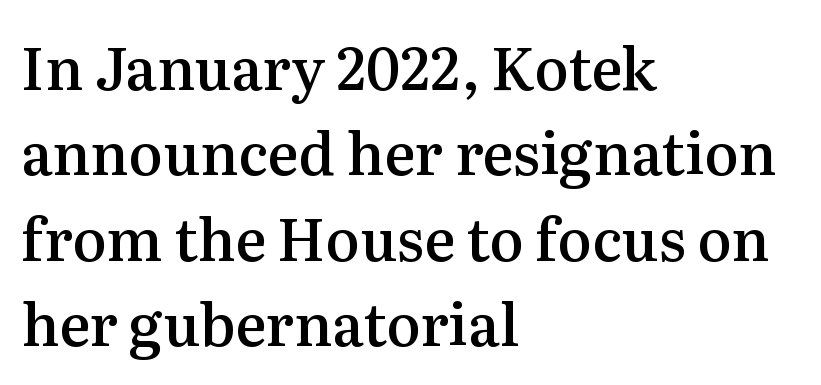
Does the lettering tilt? It doesn't — this is upright. The type family on display is of the serif kind. Line beginnings align vertically; line endings do not. Varying glyph widths throughout — classic text-font behaviour.
